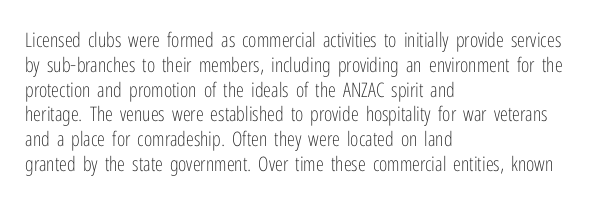
Q: Is the text bold? A: No.
Q: Is the text italic (slanted)? A: No, it is upright.
Q: Is the text underlined? A: No.
Q: How is the paragraph aligned? A: Left-aligned.
Q: Is the spacing between letters normal or unusually wide? A: Normal.
